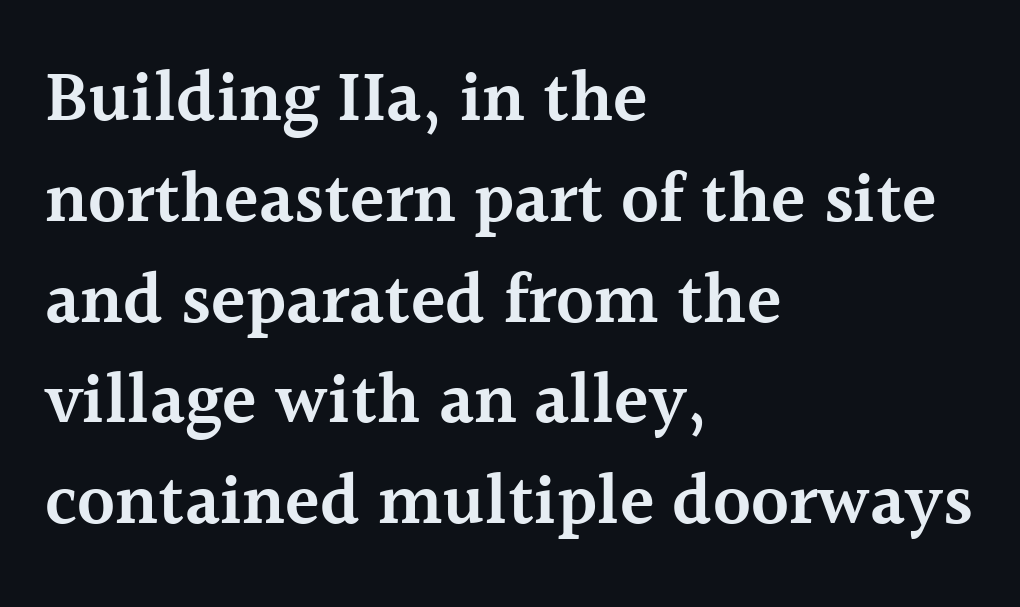
Q: Is the text bold? A: Semi-bold.
Q: Is the text italic (slanted)? A: No, it is upright.
Q: Is the typeface a serif or a sans-serif typeface? A: Serif.
Q: Is the text underlined? A: No.
Q: How is the paragraph aligned? A: Left-aligned.
Q: Is the spacing between letters normal or unusually wide? A: Normal.
Q: Is the spacing between lines tight, normal or loose? A: Normal.
Q: Width (condensed, normal, or wide)? A: Normal.
Q: x-height? A: Medium.
Q: Monospaced? A: No.
